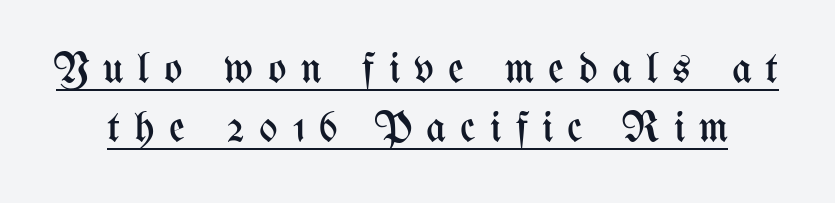
This sample uses an upright cut, with every glyph sitting square on the baseline. The weight would be labelled regular, book, light, or lighter still. Honestly, the letter spacing is so wide it's the main thing you notice. Every word sits above its own underline. Successive baselines arrive at the customary interval. Varying glyph widths throughout — classic text-font behaviour.
